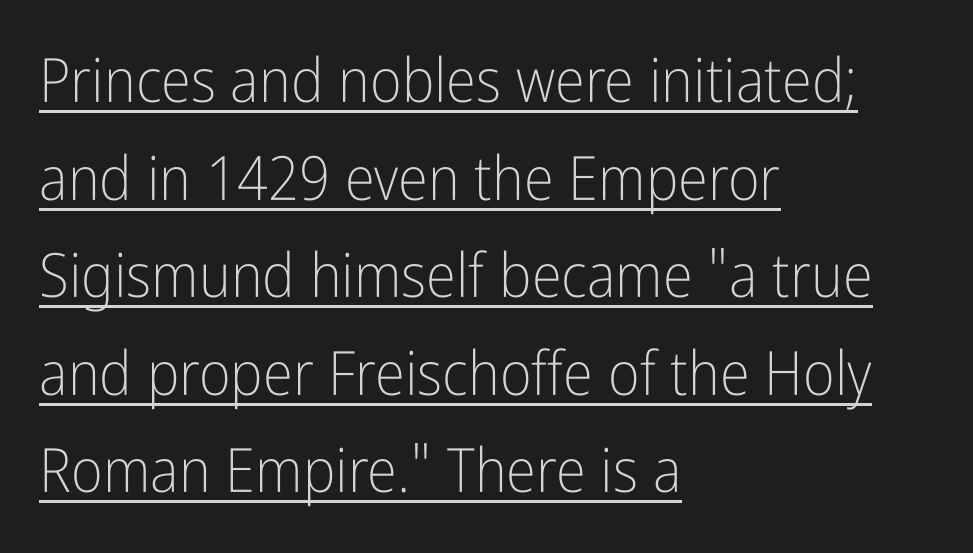
The image shows 61 px light, condensed sans-serif type, upright; set left-aligned, normal line spacing (1.6x), normal letter spacing, underlined; low stroke contrast and a medium x-height.
